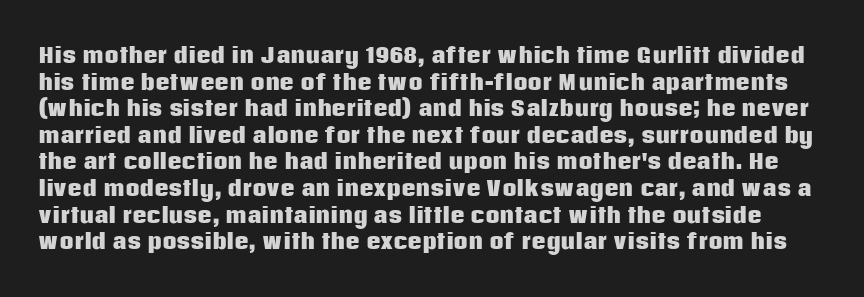
The image shows 20 px bold type, upright; set normal line spacing (1.33x), normal letter spacing, not underlined.
